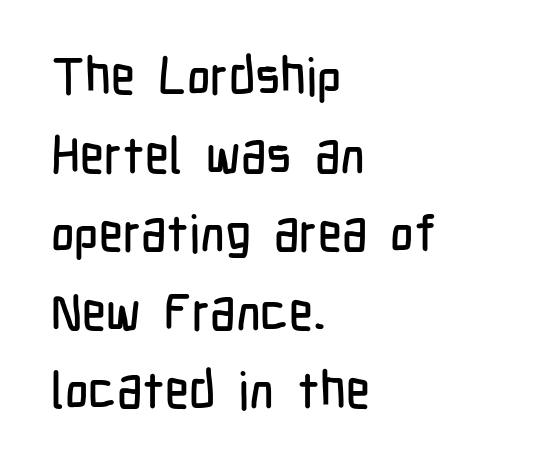
{"serif": "no", "italic": "no", "width": "condensed", "stroke_contrast": "low", "x_height": "medium", "monospaced": "no", "underline": "no", "align": "left", "line_spacing": "normal", "line_spacing_ratio": 1.54, "letter_spacing": "normal", "letter_spacing_em": 0.0, "glyph_px": 51}
